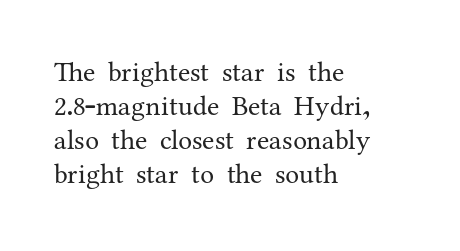
In terms of letterspacing, this is plain default setting. It's the straight-up-and-down kind of type. The passage shown is typeset with a serif family. Check under the words: just untouched page. Layout note: lines flush left. Each letter keeps its own natural width here, so spacing adapts to shape.
